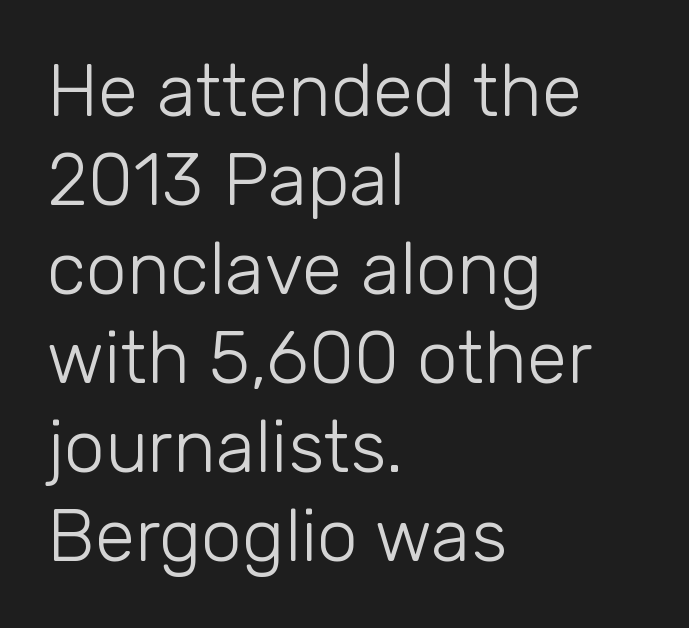
The image shows 73 px light sans-serif type, upright; set left-aligned, line spacing 1.22x, normal letter spacing, not underlined; low stroke contrast and a medium x-height.
